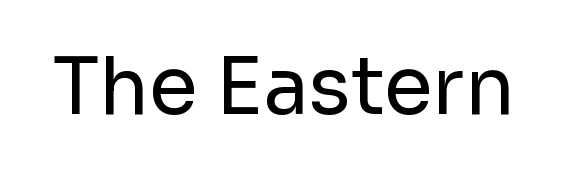
The image shows 79 px regular-weight sans-serif type, upright; set normal letter spacing, not underlined; low stroke contrast and a medium x-height.
